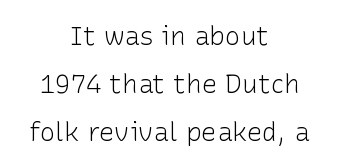
{"italic": "no", "bold": "no", "underline": "no", "align": "center", "line_spacing_ratio": 1.84, "letter_spacing": "normal", "letter_spacing_em": 0.0, "glyph_px": 26}
